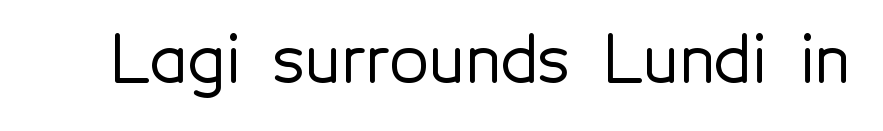
Q: Is the text italic (slanted)? A: No, it is upright.
Q: Is the typeface a serif or a sans-serif typeface? A: Sans-serif.
Q: Is the text underlined? A: No.
Q: Is the spacing between letters normal or unusually wide? A: Normal.
Q: Width (condensed, normal, or wide)? A: Normal.
Q: x-height? A: Medium.
Q: Monospaced? A: No.
